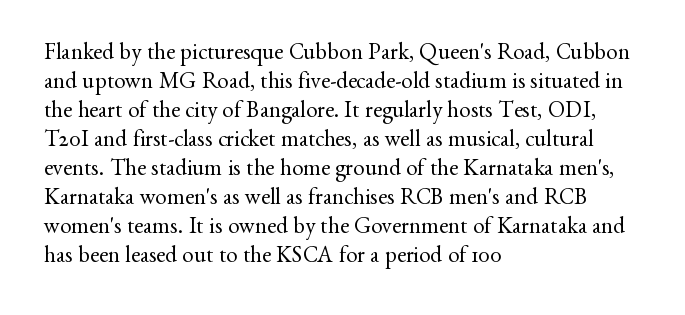
A typesetter would call this zero additional tracking. If you drew a line through each stem, it would be perfectly vertical. This block has exactly the height ordinary leading produces. Teacher's note: observe the even left margin — that is flush-left alignment. The area under the type is left untouched. This is not heavy type; no bold has been used.
